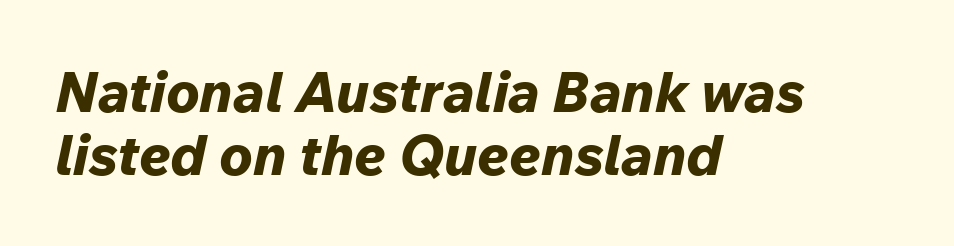
{"italic": "yes", "lean": "right", "slant_degrees": 12, "bold": "yes", "weight": "bold", "width": "normal", "stroke_contrast": "low", "x_height": "medium", "monospaced": "no", "underline": "no", "align": "left", "line_spacing": "tight", "line_spacing_ratio": 1.13, "letter_spacing": "normal", "letter_spacing_em": 0.0, "glyph_px": 56}
